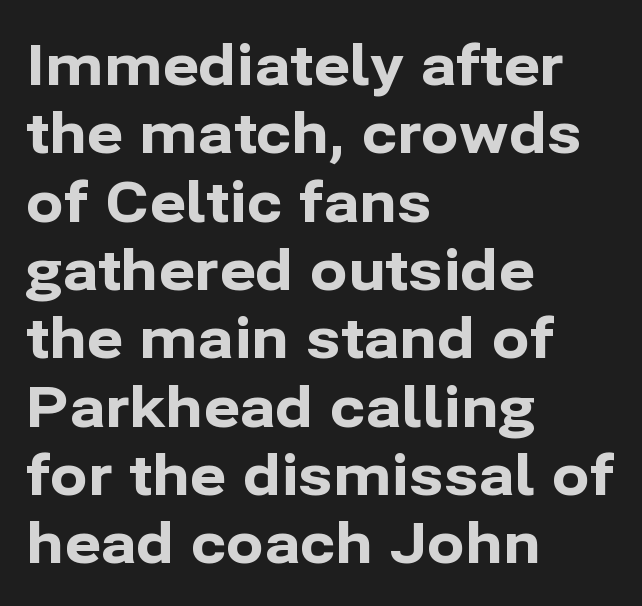
Between one letter and the next there's only the usual sliver of space. The text was rendered using a sans face with plain stroke endings. The text block is weighted toward the left margin, trailing off unevenly rightward. You could not count columns in this text — the font is proportionally spaced. The glyphs are unaccompanied by any horizontal stroke below them.
